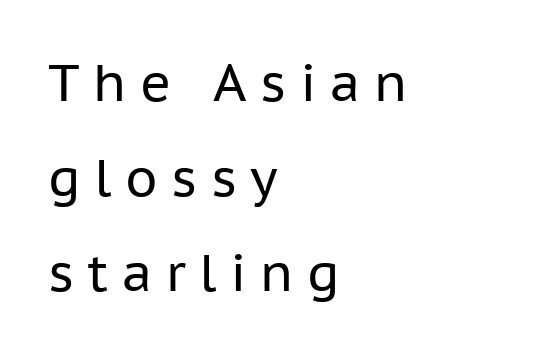
Q: Is the text bold? A: No.
Q: Is the text italic (slanted)? A: No, it is upright.
Q: Is the typeface a serif or a sans-serif typeface? A: Sans-serif.
Q: Is the text underlined? A: No.
Q: How is the paragraph aligned? A: Left-aligned.
Q: Is the spacing between letters normal or unusually wide? A: Unusually wide.
Q: Width (condensed, normal, or wide)? A: Normal.
Q: Stroke contrast? A: Low.
Q: x-height? A: Medium.
Q: Monospaced? A: No.
